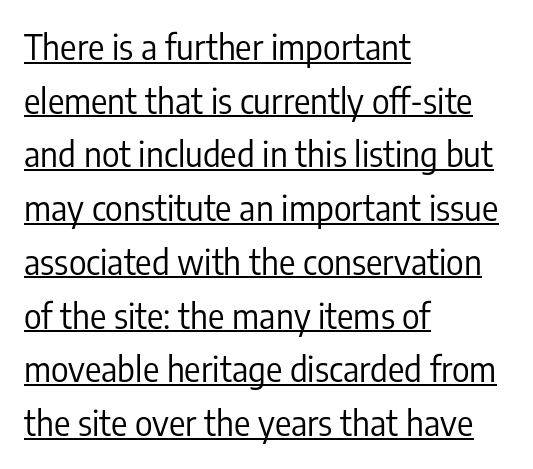
The rag falls on the right side of this text block. Check where the strokes stop: nothing finishes them off — pure sans. Vertical strokes here are truly vertical. The letters sit at their default tracking, neither squeezed nor spread.
